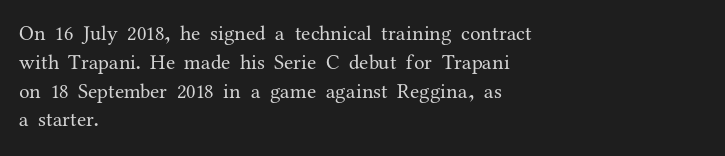
{"italic": "no", "bold": "no", "underline": "no", "align": "left", "line_spacing": "normal", "line_spacing_ratio": 1.37, "letter_spacing": "normal", "letter_spacing_em": 0.0, "glyph_px": 21}
